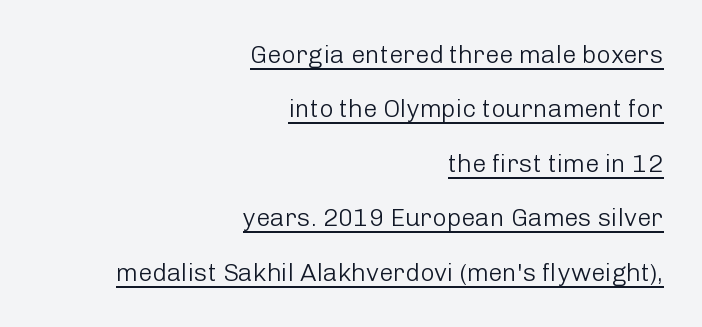
{"italic": "no", "bold": "no", "underline": "yes", "align": "right", "line_spacing": "loose", "line_spacing_ratio": 2.18, "letter_spacing": "normal", "letter_spacing_em": 0.0, "glyph_px": 25}
